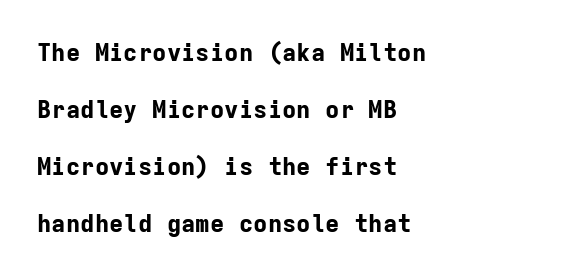
{"italic": "no", "bold": "yes", "underline": "no", "align": "left", "line_spacing": "loose", "line_spacing_ratio": 2.37, "letter_spacing": "normal", "letter_spacing_em": 0.0, "glyph_px": 24}
